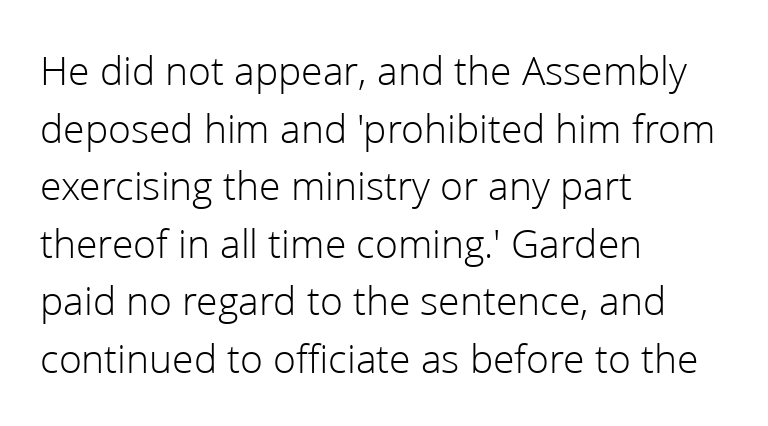
There is no visible air inserted between adjacent glyphs. A normal amount of white space separates one row of letters from the next. Descenders hang freely into open space. The face used here is proportionally spaced, like ordinary book or web type.
